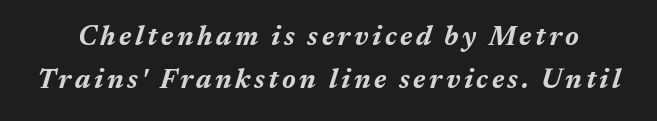
{"italic": "yes", "lean": "right", "slant_degrees": 17, "bold": "yes", "underline": "no", "line_spacing": "normal", "line_spacing_ratio": 1.58, "glyph_px": 27}
